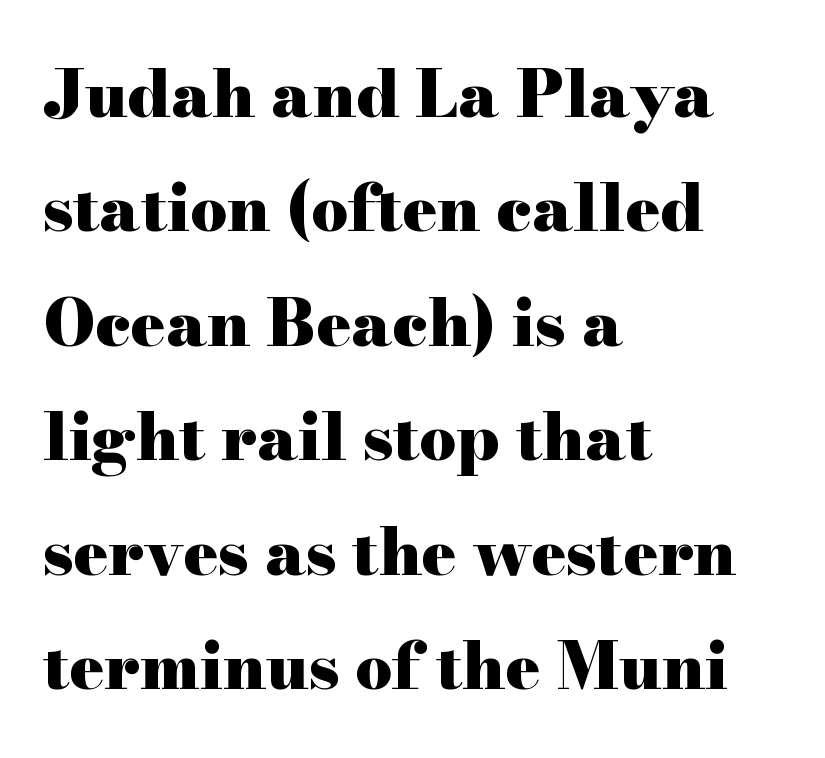
Q: Is the text bold? A: Yes.
Q: Is the text italic (slanted)? A: No, it is upright.
Q: Is the typeface a serif or a sans-serif typeface? A: Serif.
Q: Is the text underlined? A: No.
Q: How is the paragraph aligned? A: Left-aligned.
Q: Is the spacing between letters normal or unusually wide? A: Normal.
Q: Width (condensed, normal, or wide)? A: Wide.
Q: Stroke contrast? A: High.
Q: x-height? A: Small.
Q: Monospaced? A: No.
